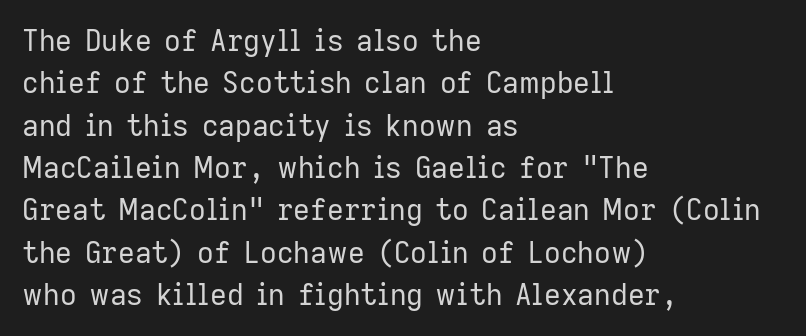
{"serif": "no", "italic": "no", "bold": "no", "weight": "regular", "width": "normal", "stroke_contrast": "low", "x_height": "medium", "monospaced": "no", "underline": "no", "align": "left", "line_spacing": "normal", "line_spacing_ratio": 1.46, "letter_spacing": "normal", "letter_spacing_em": 0.0, "glyph_px": 29}
